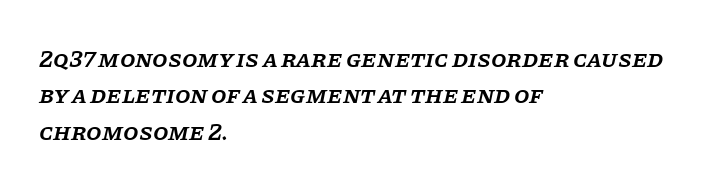
Q: Is the text bold? A: Semi-bold.
Q: Is the text italic (slanted)? A: Yes, it leans right by about 11 degrees.
Q: Is the text underlined? A: No.
Q: How is the paragraph aligned? A: Left-aligned.
Q: Is the spacing between letters normal or unusually wide? A: Normal.
Q: Is the spacing between lines tight, normal or loose? A: Normal.
